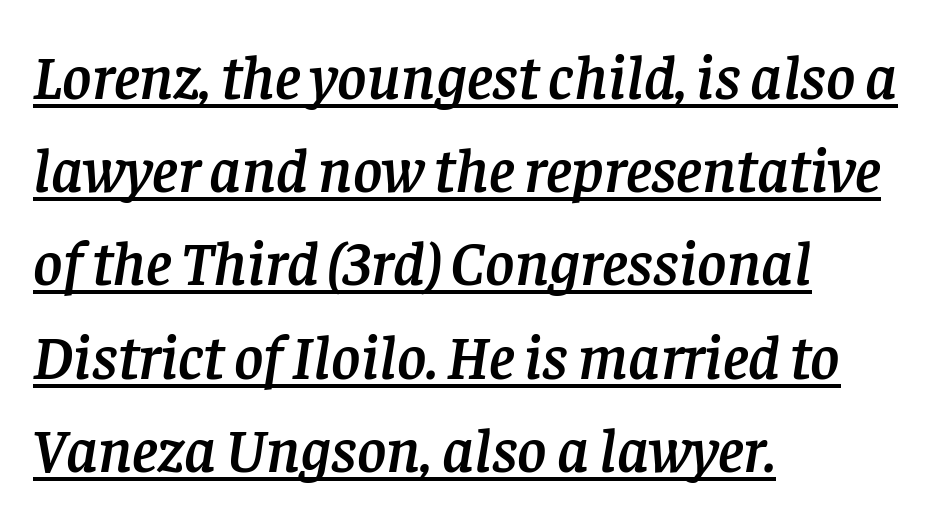
The image shows 63 px serif type, italic (leaning right); set left-aligned, normal line spacing (1.48x), normal letter spacing, underlined; low stroke contrast and a large x-height.
